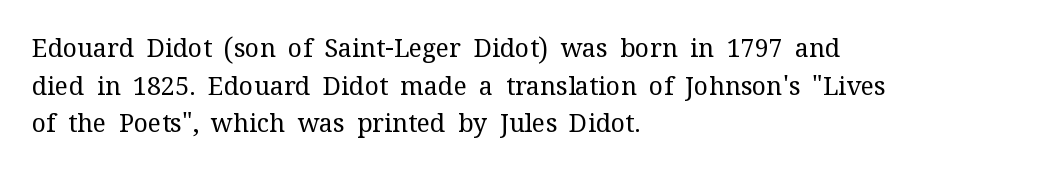
{"italic": "no", "bold": "no", "underline": "no", "align": "left", "line_spacing": "normal", "line_spacing_ratio": 1.51, "letter_spacing": "normal", "letter_spacing_em": 0.0, "glyph_px": 25}
